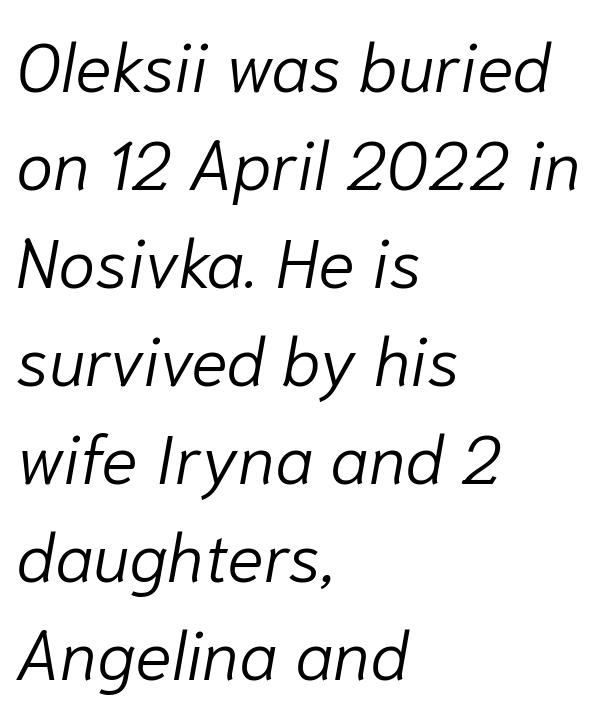
{"italic": "yes", "lean": "right", "slant_degrees": 10, "bold": "no", "weight": "light", "width": "normal", "stroke_contrast": "low", "x_height": "medium", "monospaced": "no", "underline": "no", "align": "left", "line_spacing": "normal", "line_spacing_ratio": 1.44, "letter_spacing": "normal", "letter_spacing_em": 0.0, "glyph_px": 68}
